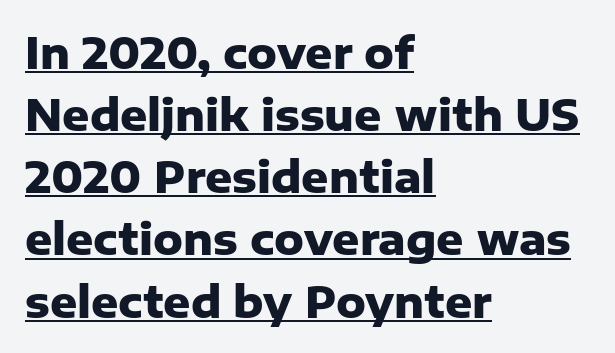
{"serif": "no", "italic": "no", "bold": "yes", "weight": "heavy", "width": "normal", "stroke_contrast": "low", "x_height": "medium", "monospaced": "no", "underline": "yes", "align": "left", "line_spacing": "normal", "line_spacing_ratio": 1.48, "letter_spacing": "normal", "letter_spacing_em": 0.0, "glyph_px": 42}
